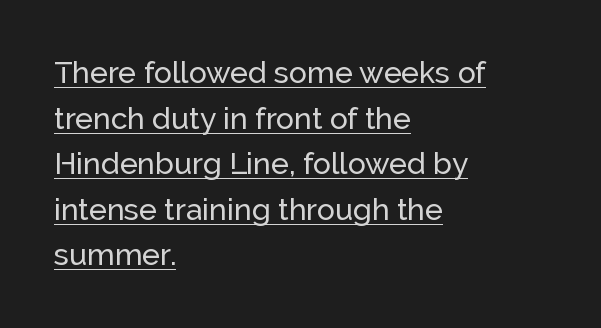
Line beginnings align vertically; line endings do not. No italicization has been applied; the sample stays upright. The letters carry no serifs — their stems end cleanly without finishing strokes. Think of a printed novel: that variable character pitch is what you see here. Normally led — the rows are evenly, conventionally spaced. The line texture is even and compact thanks to regular tracking.
